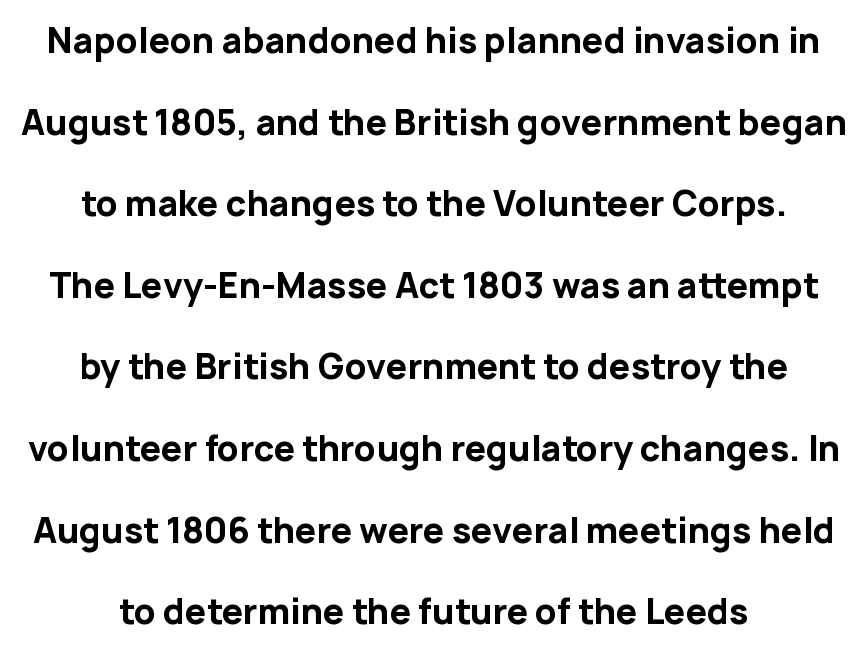
Alignment: centered. Typographically, this falls in the sans-serif category. Interline gaps are noticeably wide in this sample. Every stem runs plumb, perpendicular to the baseline. Decoration check: the copy has no underline.
